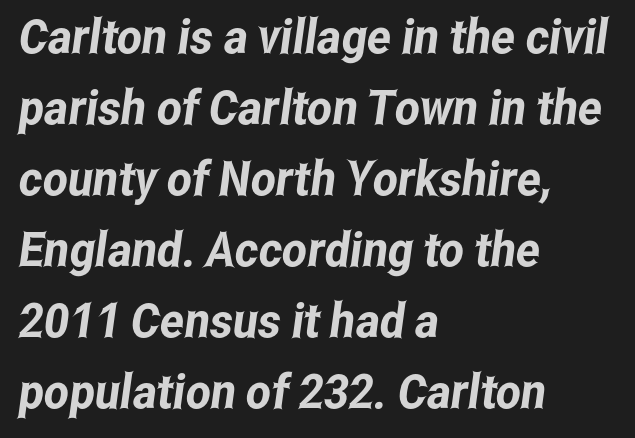
Nothing sits at the stroke ends, so this counts as sans-serif. The line texture is even and compact thanks to regular tracking. Alignment: flush left. The passage shown is not underscored anywhere.
